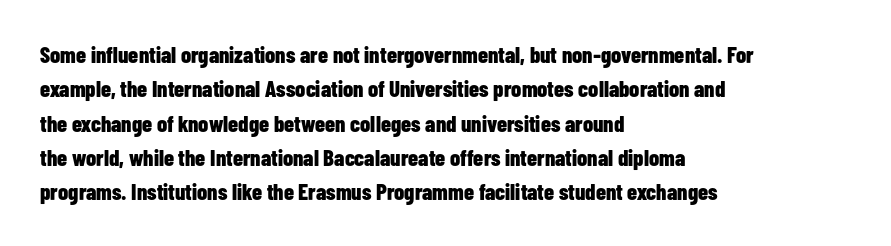
The space directly below the letters is spotless. Interline gaps are of average width in this sample. Ascenders rise straight up at ninety degrees. The rendering anchors every line to the left-hand side. The horizontal fit of the characters is conventional and even. The sample has been set heavy, in full bold.
